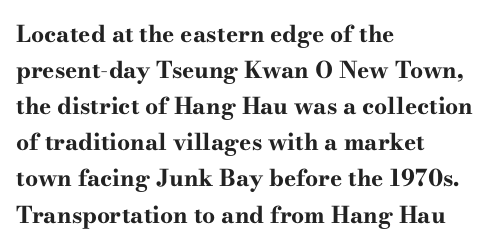
The image shows 23 px bold type, upright; set left-aligned, normal line spacing (1.57x), normal letter spacing, not underlined.
